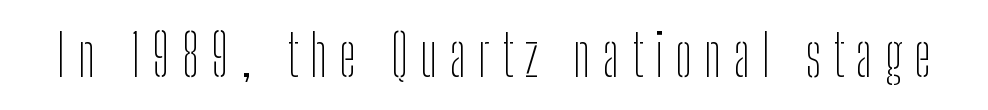
Think of a printed novel: that variable character pitch is what you see here. A typesetter would label this face a sans. No letter is thick-stroked: the sample isn't bold. The lettering holds an erect, upright posture throughout. No word sits above an underline.
